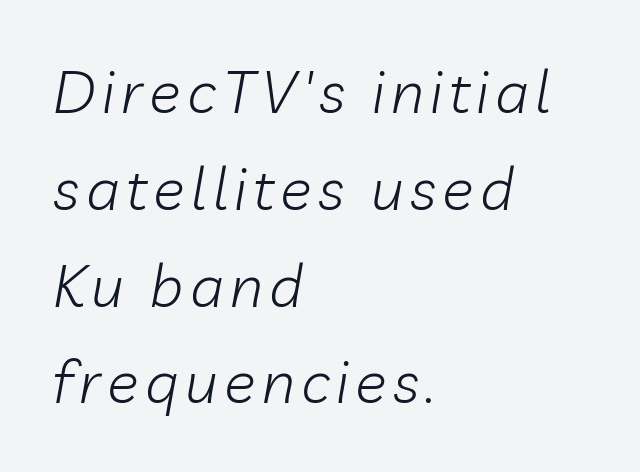
The rendering uses natural spacing where letterforms have individual widths. Alignment: flush left. A normal amount of white space separates one row of letters from the next. Stems and bowls with no extra thickness — not bold.
